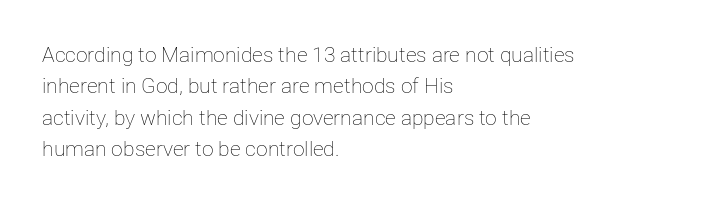
Each row of text sits above clean, open space. Italic? Not at all — the glyphs are vertical. Typeset ragged right — the left edge is the straight one. Each word holds together tightly as a unit, with standard inter-letter gaps. Interline gaps are of average width in this sample.
